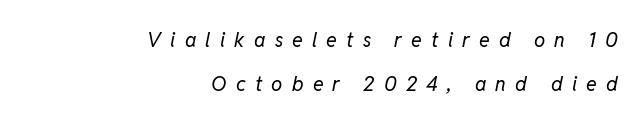
Italic? Definitely — the glyphs are oblique. Line spacing here is loose. The letterforms stand isolated, each surrounded by extra space. No chunkiness to these letters — they're not bold. Underlining? Definitely not there. All the whitespace from short lines collects on the left.
